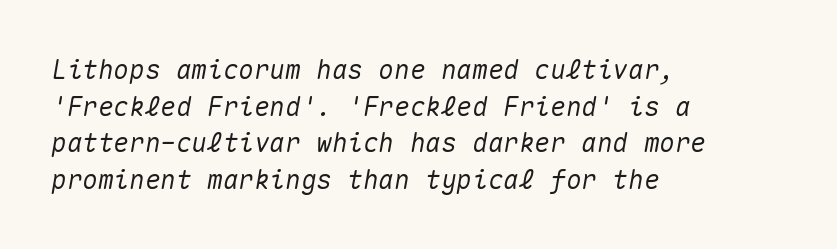
{"italic": "yes", "lean": "right", "slant_degrees": 10, "underline": "no", "align": "left", "line_spacing": "normal", "line_spacing_ratio": 1.41, "letter_spacing": "normal", "letter_spacing_em": 0.0, "glyph_px": 26}
